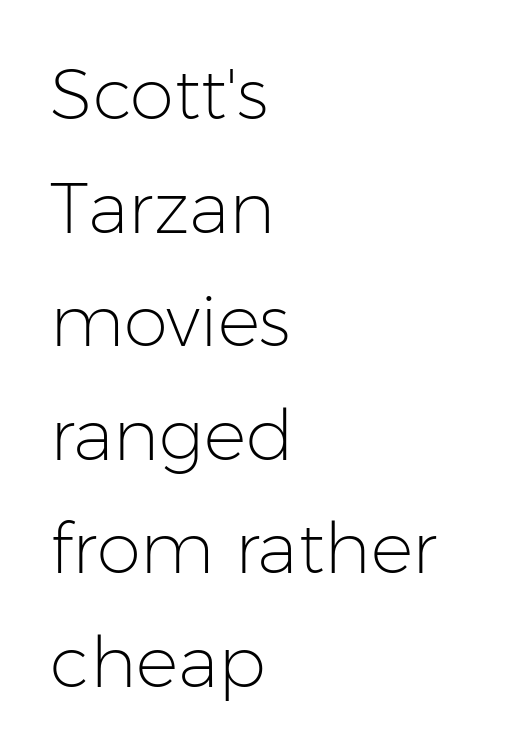
The image shows 71 px light sans-serif type, upright; set left-aligned, normal line spacing (1.6x), normal letter spacing, not underlined; low stroke contrast and a medium x-height.
